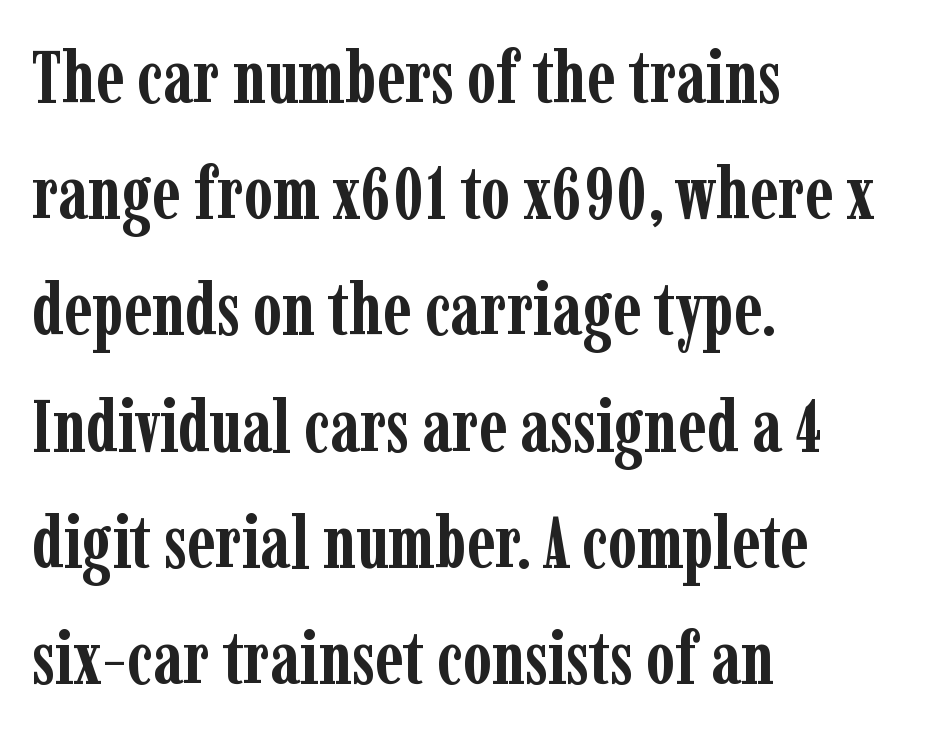
Q: Is the text bold? A: Yes.
Q: Is the text italic (slanted)? A: No, it is upright.
Q: Is the typeface a serif or a sans-serif typeface? A: Serif.
Q: Is the text underlined? A: No.
Q: How is the paragraph aligned? A: Left-aligned.
Q: Is the spacing between letters normal or unusually wide? A: Normal.
Q: Is the spacing between lines tight, normal or loose? A: Normal.
Q: Width (condensed, normal, or wide)? A: Condensed.
Q: Stroke contrast? A: Low.
Q: x-height? A: Medium.
Q: Monospaced? A: No.
